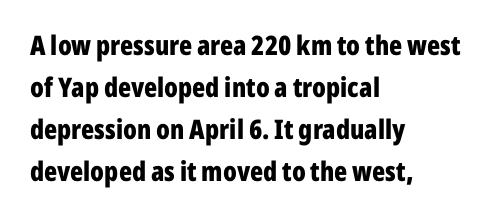
Q: Is the text bold? A: Yes.
Q: Is the text italic (slanted)? A: No, it is upright.
Q: Is the text underlined? A: No.
Q: How is the paragraph aligned? A: Left-aligned.
Q: Is the spacing between letters normal or unusually wide? A: Normal.
Q: Is the spacing between lines tight, normal or loose? A: Normal.
